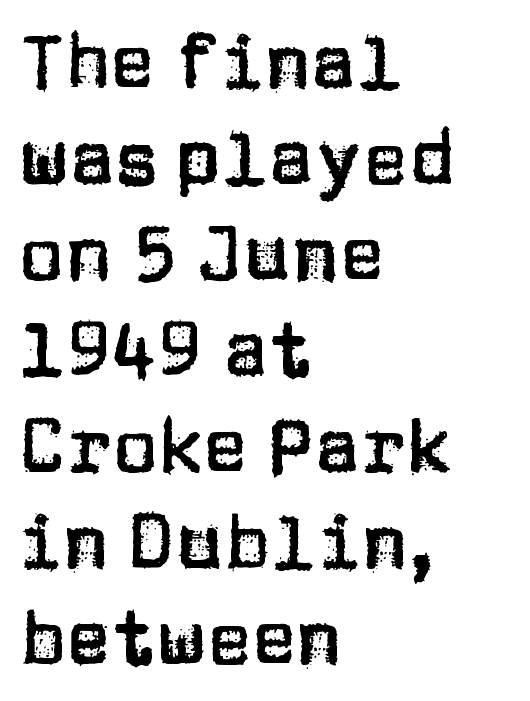
Serifs: no, the terminals of the letterforms are clean. Style check: upright. Short and long lines alike share a common starting point at left. The string is rendered with underlining switched off.
